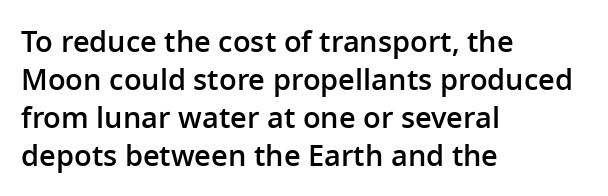
The image shows 29 px semibold sans-serif type, upright; set left-aligned, normal line spacing (1.31x), normal letter spacing, not underlined; low stroke contrast and a medium x-height.
